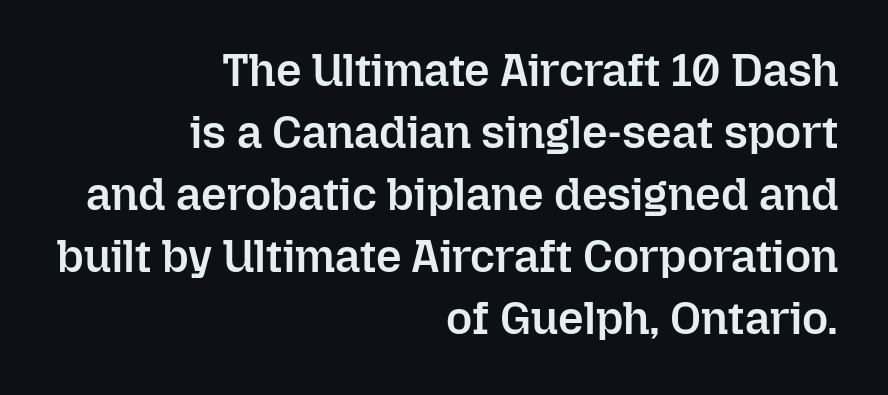
Q: Is the text bold? A: Semi-bold.
Q: Is the text italic (slanted)? A: No, it is upright.
Q: Is the text underlined? A: No.
Q: How is the paragraph aligned? A: Right-aligned.
Q: Is the spacing between letters normal or unusually wide? A: Normal.
Q: Is the spacing between lines tight, normal or loose? A: Normal.
Q: Width (condensed, normal, or wide)? A: Normal.
Q: Stroke contrast? A: Low.
Q: x-height? A: Medium.
Q: Monospaced? A: No.
